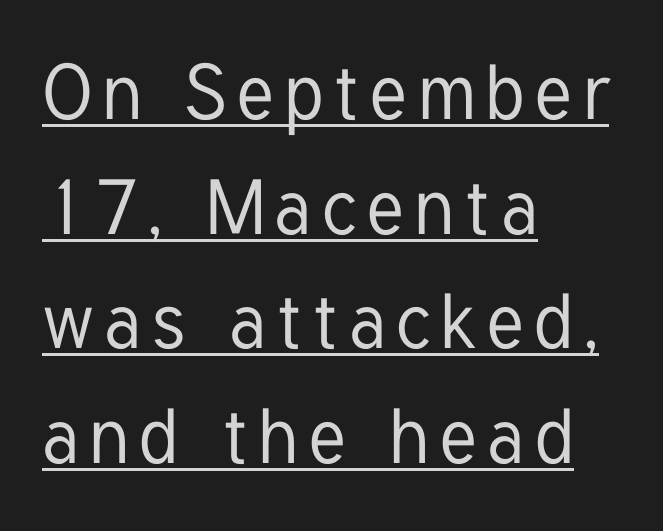
Q: Is the text italic (slanted)? A: No, it is upright.
Q: Is the typeface a serif or a sans-serif typeface? A: Sans-serif.
Q: Is the text underlined? A: Yes.
Q: How is the paragraph aligned? A: Left-aligned.
Q: Is the spacing between lines tight, normal or loose? A: Normal.
Q: Width (condensed, normal, or wide)? A: Condensed.
Q: Stroke contrast? A: Low.
Q: x-height? A: Medium.
Q: Monospaced? A: No.
